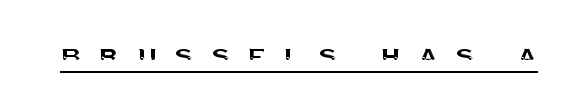
The image shows 34 px sans-serif type, upright; set unusually wide letter spacing (+0.48 em), underlined; medium stroke contrast and a large x-height.
